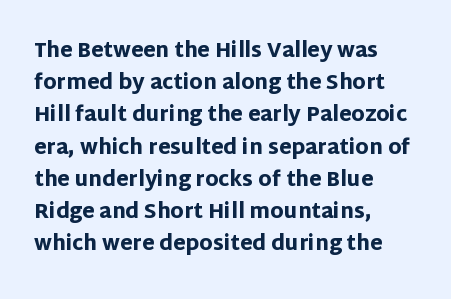
Anything drawn beneath the words? Only blank space. Does extra space separate the letters? No, they use regular spacing. Every stem runs plumb, perpendicular to the baseline. Vertical spacing — default.
